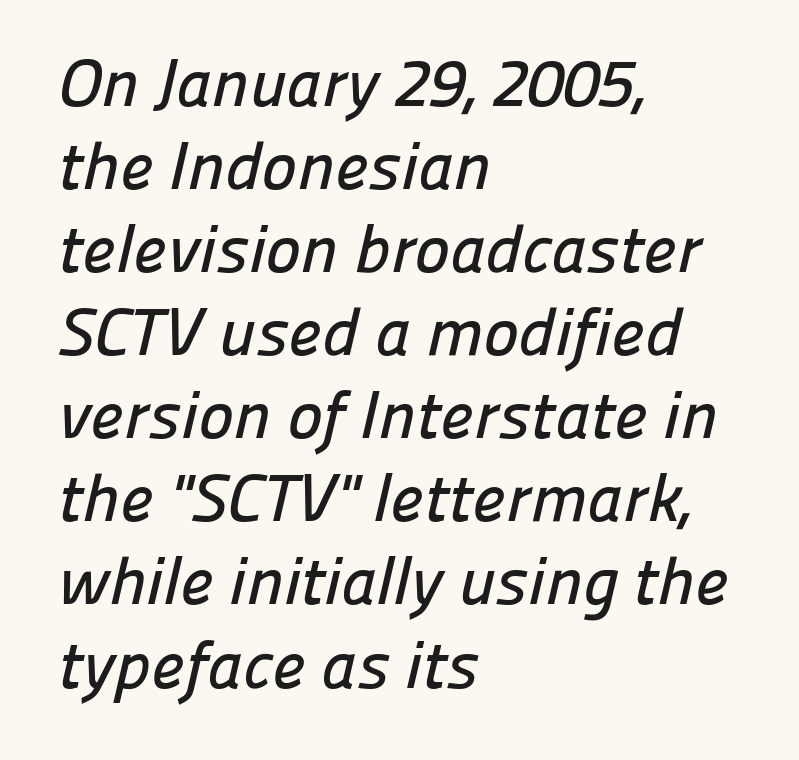
The image shows 67 px sans-serif type; set left-aligned, line spacing 1.24x, normal letter spacing, not underlined; low stroke contrast and a medium x-height.
